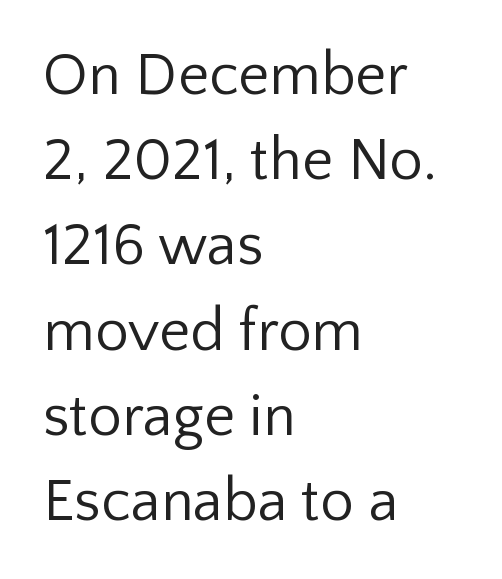
{"serif": "no", "italic": "no", "bold": "no", "weight": "regular", "width": "normal", "stroke_contrast": "low", "x_height": "medium", "monospaced": "no", "underline": "no", "align": "left", "line_spacing": "normal", "line_spacing_ratio": 1.42, "letter_spacing": "normal", "letter_spacing_em": 0.0, "glyph_px": 60}
